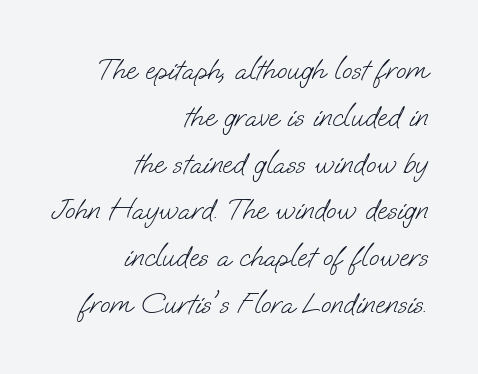
The image shows 30 px light sans-serif type; set right-aligned, normal line spacing (1.56x), normal letter spacing, not underlined; low stroke contrast and a small x-height.
